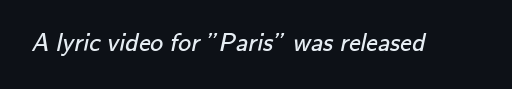
{"bold": "no", "underline": "no", "letter_spacing": "normal", "letter_spacing_em": 0.0, "glyph_px": 26}
